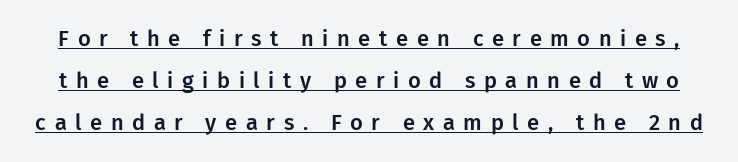
{"italic": "no", "underline": "yes", "line_spacing": "loose", "line_spacing_ratio": 1.91, "letter_spacing": "wide", "letter_spacing_em": 0.39, "glyph_px": 22}
